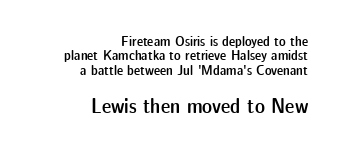
The image shows 21 px text type, upright; set right-aligned, tight line spacing (1.02x), normal letter spacing, not underlined; the second (bottom) block is 1.5x larger.
